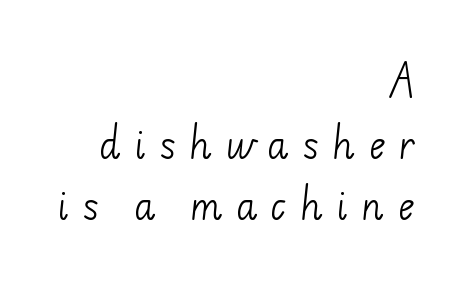
Horizontal bands of white between lines are of average thickness. Loose tracking; the words dissolve into strings of separated letters. A bare baseline throughout the passage. Each letter's strokes conclude bluntly, with no projecting serifs. Visually the block forms a straight wall on the right and a jagged coastline on the left. No chunkiness to these letters — they're not bold.
